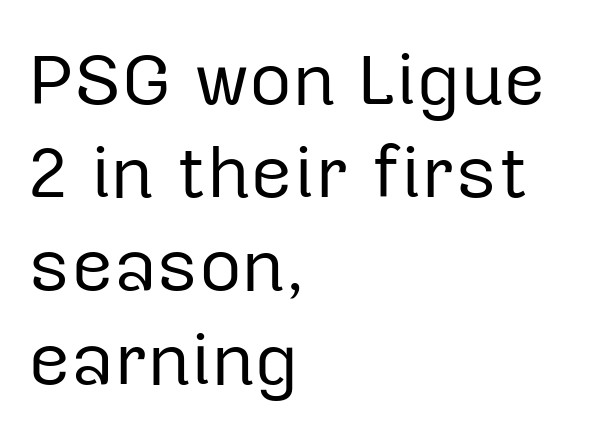
{"serif": "no", "italic": "no", "bold": "no", "weight": "regular", "width": "normal", "stroke_contrast": "low", "x_height": "medium", "monospaced": "no", "underline": "no", "align": "left", "line_spacing": "normal", "line_spacing_ratio": 1.26, "letter_spacing": "normal", "letter_spacing_em": 0.0, "glyph_px": 74}
